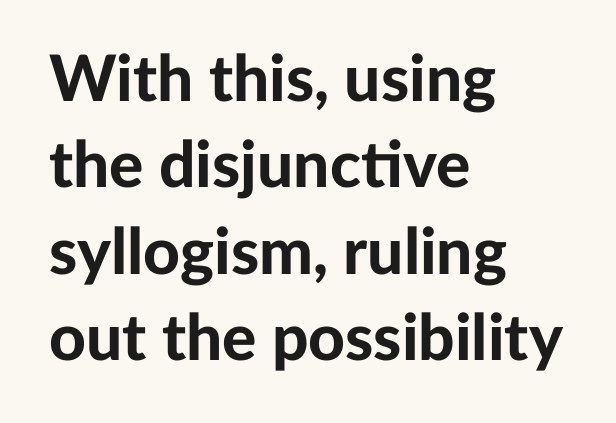
The image shows 64 px bold sans-serif type, upright; set left-aligned, normal line spacing (1.35x), normal letter spacing, not underlined; low stroke contrast and a medium x-height.
